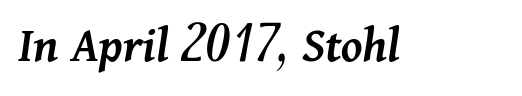
The image shows 52 px semibold type, italic (leaning right); set normal letter spacing, not underlined; medium stroke contrast and a medium x-height.
